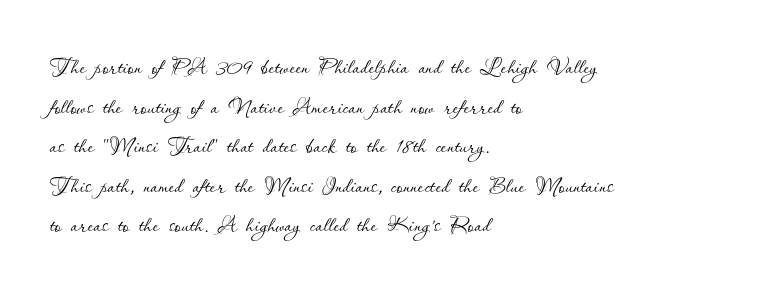
Q: Is the text bold? A: No.
Q: Is the text italic (slanted)? A: Yes.
Q: Is the text underlined? A: No.
Q: How is the paragraph aligned? A: Left-aligned.
Q: Is the spacing between letters normal or unusually wide? A: Normal.
Q: Is the spacing between lines tight, normal or loose? A: Normal.
Q: Width (condensed, normal, or wide)? A: Normal.
Q: Stroke contrast? A: Low.
Q: x-height? A: Small.
Q: Monospaced? A: No.
